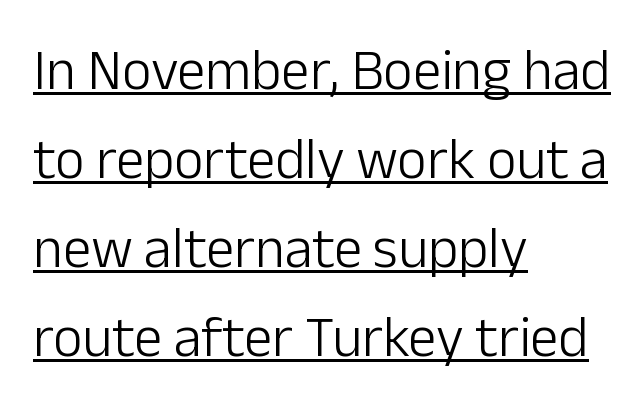
Q: Is the text bold? A: No.
Q: Is the text italic (slanted)? A: No, it is upright.
Q: Is the typeface a serif or a sans-serif typeface? A: Sans-serif.
Q: Is the text underlined? A: Yes.
Q: How is the paragraph aligned? A: Left-aligned.
Q: Is the spacing between letters normal or unusually wide? A: Normal.
Q: Is the spacing between lines tight, normal or loose? A: Normal.
Q: Width (condensed, normal, or wide)? A: Normal.
Q: Stroke contrast? A: Low.
Q: x-height? A: Medium.
Q: Monospaced? A: No.
